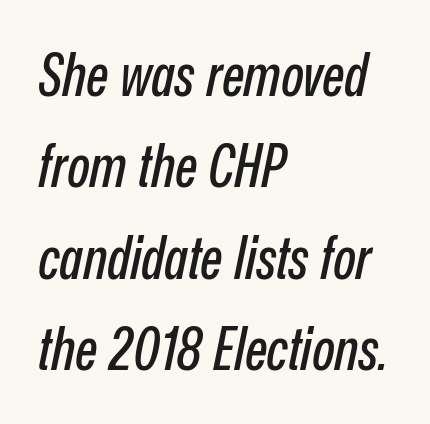
{"italic": "yes", "lean": "right", "slant_degrees": 12, "width": "condensed", "stroke_contrast": "low", "x_height": "medium", "monospaced": "no", "underline": "no", "align": "left", "line_spacing": "normal", "line_spacing_ratio": 1.55, "letter_spacing": "normal", "letter_spacing_em": 0.0, "glyph_px": 59}
